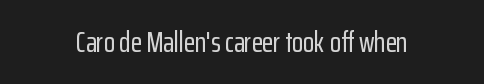
Q: Is the text italic (slanted)? A: No, it is upright.
Q: Is the typeface a serif or a sans-serif typeface? A: Sans-serif.
Q: Is the text underlined? A: No.
Q: How is the paragraph aligned? A: Centered.
Q: Is the spacing between letters normal or unusually wide? A: Normal.
Q: Width (condensed, normal, or wide)? A: Condensed.
Q: Stroke contrast? A: Low.
Q: x-height? A: Medium.
Q: Monospaced? A: No.
